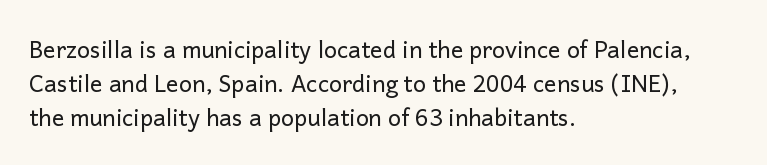
{"italic": "no", "bold": "no", "underline": "no", "align": "left", "line_spacing": "normal", "line_spacing_ratio": 1.48, "letter_spacing": "normal", "letter_spacing_em": 0.0, "glyph_px": 23}
